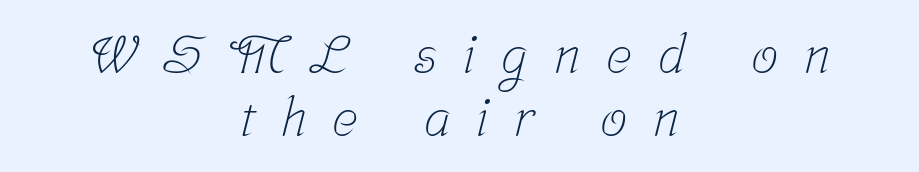
Teacher's note: observe the equal gaps on both sides — that is centered alignment. The words here are not underlined. Ink coverage per letter is moderate at most. The rendering shows small feet on the letterforms — a serif design. These lines are rendered in a variable-pitch font. Look at the tracking — it's clearly loosened, letters drifting apart.
